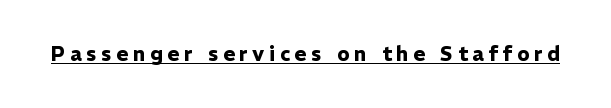
Q: Is the text bold? A: Yes.
Q: Is the text italic (slanted)? A: No, it is upright.
Q: Is the text underlined? A: Yes.
Q: Is the spacing between letters normal or unusually wide? A: Unusually wide.
